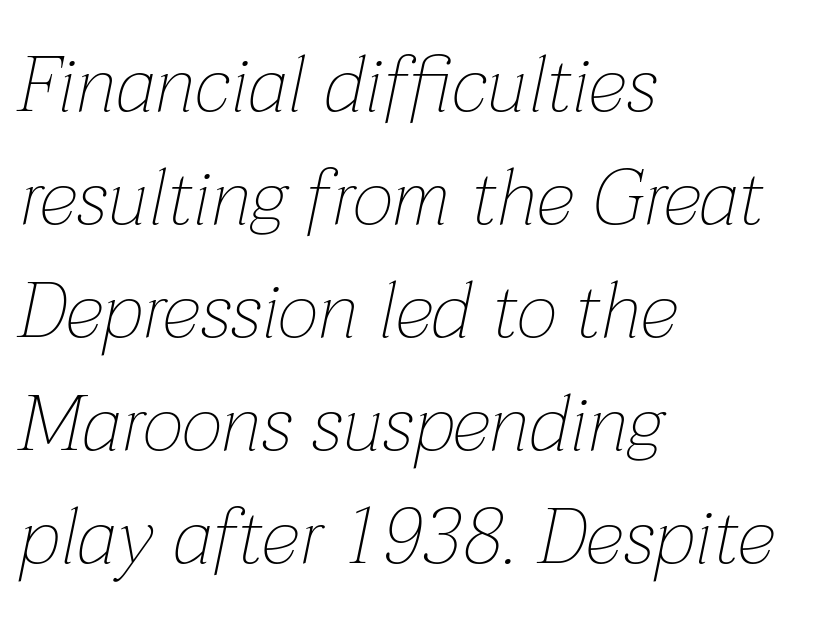
Q: Is the text bold? A: No.
Q: Is the text italic (slanted)? A: Yes, it leans right by about 12 degrees.
Q: Is the text underlined? A: No.
Q: How is the paragraph aligned? A: Left-aligned.
Q: Is the spacing between letters normal or unusually wide? A: Normal.
Q: Is the spacing between lines tight, normal or loose? A: Normal.
Q: Width (condensed, normal, or wide)? A: Normal.
Q: Stroke contrast? A: Low.
Q: x-height? A: Medium.
Q: Monospaced? A: No.
